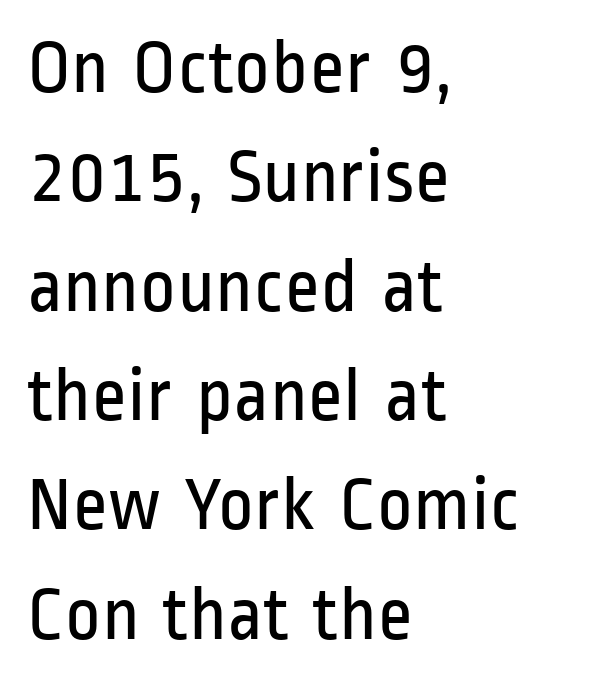
Whoever set this chose a conventional vertical rhythm. The letterforms sit shoulder to shoulder at normal distance. Examine the stroke ends and you'll find no serifs. Does the copy run flush right? No — it runs flush left. Beneath every word, the page is bare. The rendering uses natural spacing where letterforms have individual widths.
